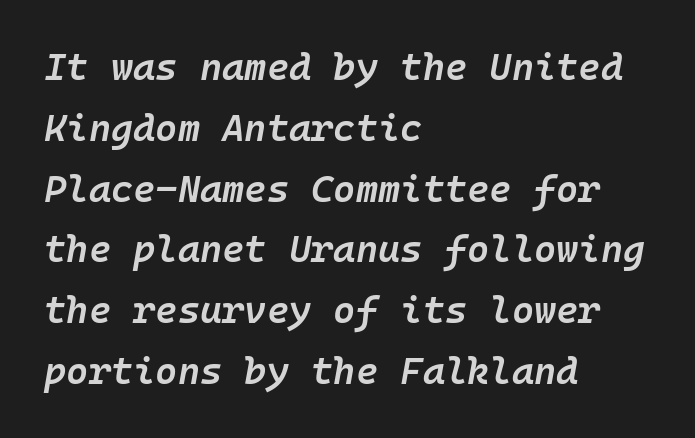
Q: Is the text bold? A: Semi-bold.
Q: Is the text italic (slanted)? A: Yes, it leans right by about 10 degrees.
Q: Is the text underlined? A: No.
Q: How is the paragraph aligned? A: Left-aligned.
Q: Is the spacing between letters normal or unusually wide? A: Normal.
Q: Is the spacing between lines tight, normal or loose? A: Normal.
Q: Width (condensed, normal, or wide)? A: Normal.
Q: Stroke contrast? A: Low.
Q: x-height? A: Medium.
Q: Monospaced? A: Yes.
